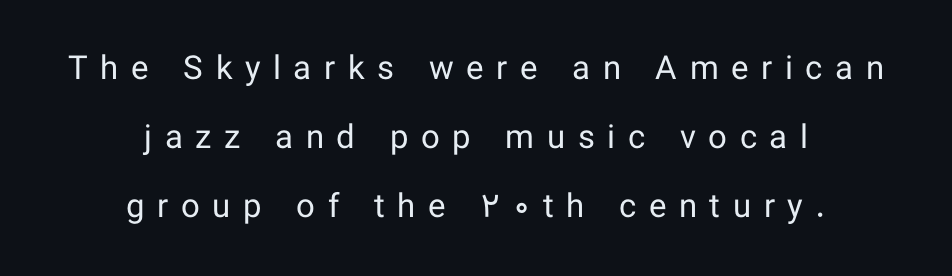
The image shows 33 px regular-weight sans-serif type, upright; set centered, loose line spacing (2.09x), unusually wide letter spacing (+0.38 em), not underlined; low stroke contrast and a medium x-height.
